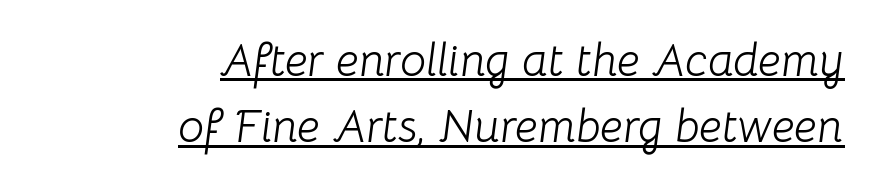
Is this a fixed-width face? No — the glyphs have proportional, varying widths. Every row of glyphs terminates at an identical x-position on the right. The passage shown stacks its lines at a standard gap. There's an unmistakable incline to the writing here. The sample's only ornament is a line tracing under the words. The gaps between neighbouring characters are ordinary and unremarkable.
